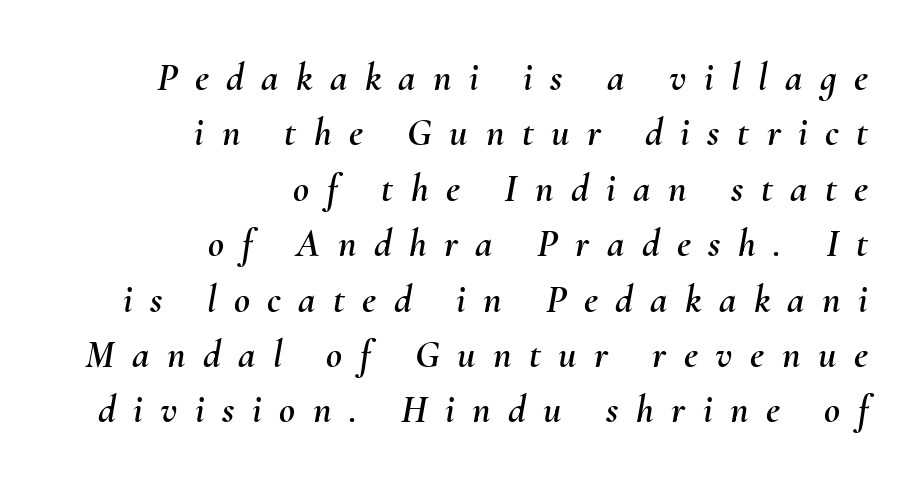
The baseline area is clear. Horizontal bands of white between lines are of average thickness. The glyphs look as if they've been sheared to an angle. The passage shown has open, widely tracked lettering throughout.
